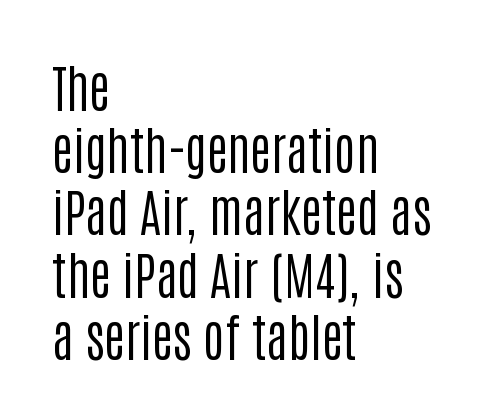
Q: Is the text bold? A: No.
Q: Is the text italic (slanted)? A: No, it is upright.
Q: Is the typeface a serif or a sans-serif typeface? A: Sans-serif.
Q: Is the text underlined? A: No.
Q: How is the paragraph aligned? A: Left-aligned.
Q: Is the spacing between letters normal or unusually wide? A: Normal.
Q: Width (condensed, normal, or wide)? A: Condensed.
Q: Stroke contrast? A: Low.
Q: x-height? A: Large.
Q: Monospaced? A: No.
